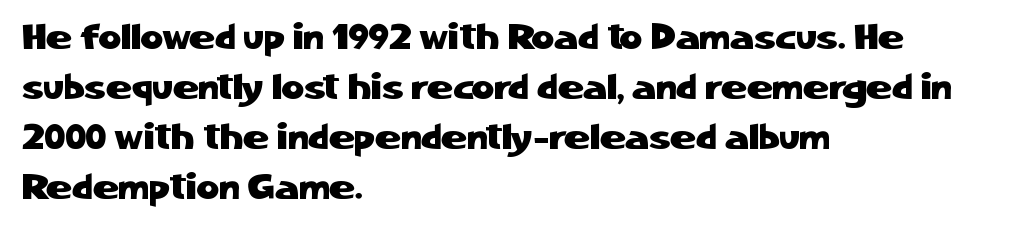
The passage shown is typed in a proportional face where columns would drift. No word sits above an underline. The lines are quadded left. The typography opts for an upright posture over an oblique one. Unlike a traditional serif, this face leaves its strokes unadorned. One glance says typical: line gaps are just what's usual.
